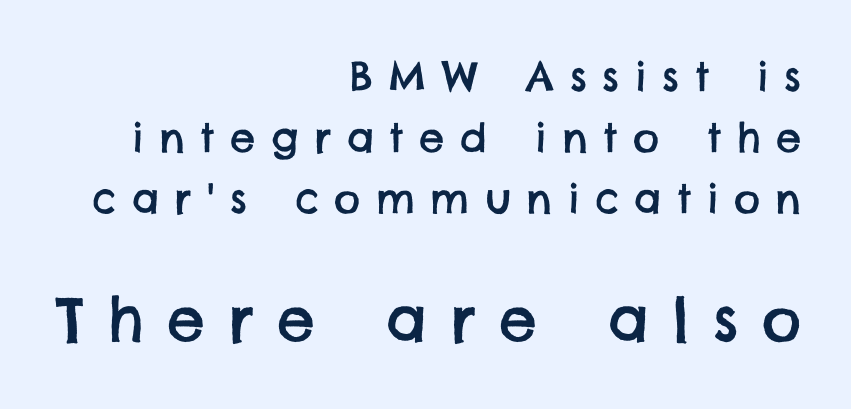
Top chunk: small. Bottom chunk: large. The typeface chosen for these lines omits serifs. The space beneath each line is pristine and unruled. This rendering uses right alignment, leaving the left contour irregular. Spacing verdict: proportional, widths tailored to each character. Display-style spreading of the glyphs; the letterfit is very open.
